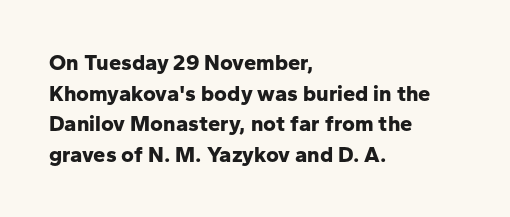
{"italic": "no", "bold": "yes", "underline": "no", "align": "left", "line_spacing": "normal", "line_spacing_ratio": 1.39, "letter_spacing": "normal", "letter_spacing_em": 0.0, "glyph_px": 22}
